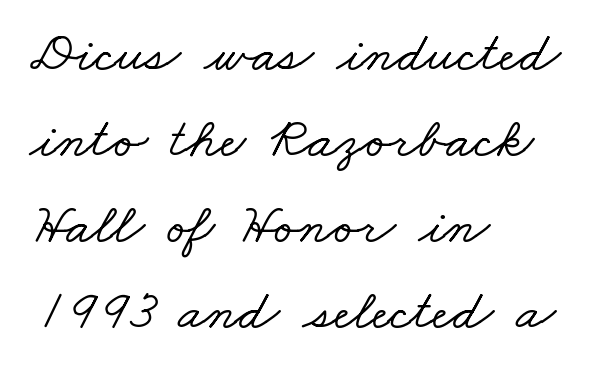
{"serif": "yes", "width": "wide", "stroke_contrast": "low", "x_height": "small", "monospaced": "no", "underline": "no", "align": "left", "line_spacing": "normal", "line_spacing_ratio": 1.51, "letter_spacing": "normal", "letter_spacing_em": 0.0, "glyph_px": 57}
